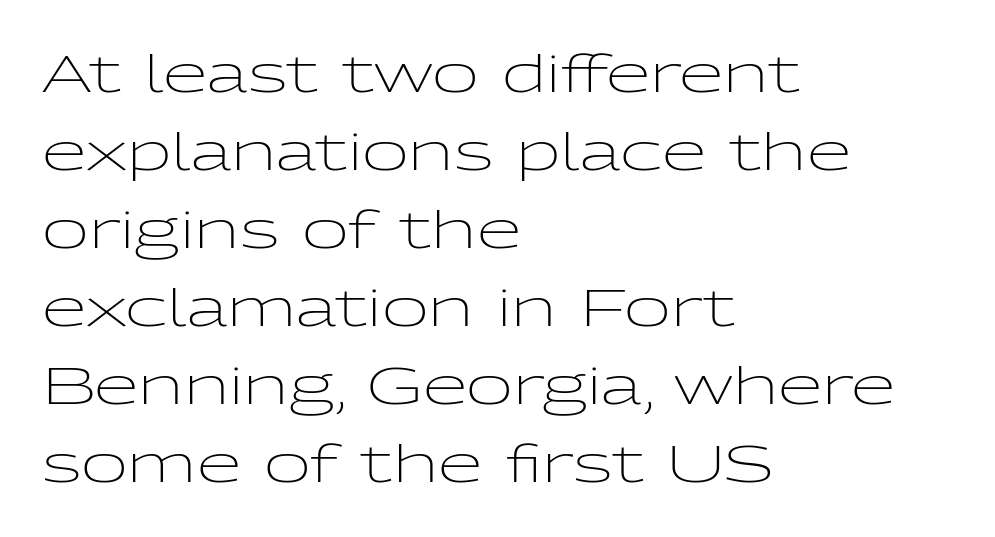
A sans-serif font was chosen for this passage. The rendering uses natural spacing where letterforms have individual widths. These lines sit exactly where default settings would place them. Honestly, the letter spacing is just normal — you wouldn't notice it. A light-to-regular cut is what we see here. Any mark beneath the type? The region is blank.
